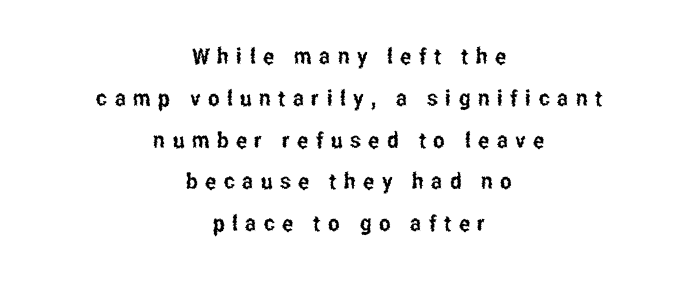
Q: Is the text italic (slanted)? A: No, it is upright.
Q: Is the text underlined? A: No.
Q: How is the paragraph aligned? A: Centered.
Q: Is the spacing between letters normal or unusually wide? A: Unusually wide.
Q: Is the spacing between lines tight, normal or loose? A: Loose.
